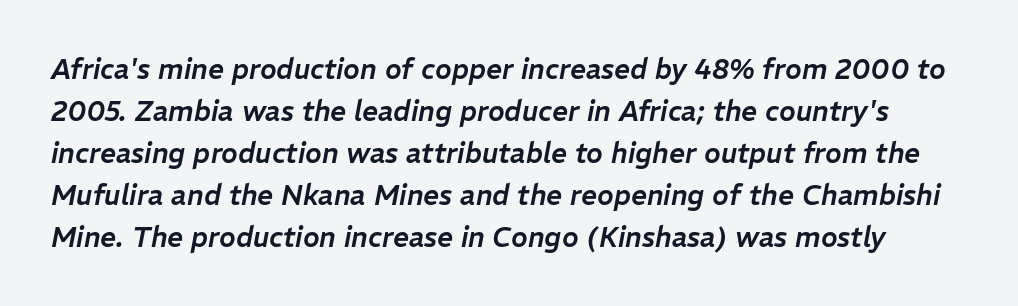
The image shows 28 px text type, italic (leaning right); set normal line spacing (1.5x), normal letter spacing, not underlined; low stroke contrast and a medium x-height.
